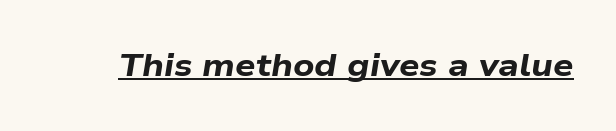
{"italic": "yes", "lean": "right", "slant_degrees": 9, "bold": "yes", "weight": "bold", "width": "wide", "stroke_contrast": "low", "x_height": "medium", "monospaced": "no", "underline": "yes", "letter_spacing": "normal", "letter_spacing_em": 0.0, "glyph_px": 32}
